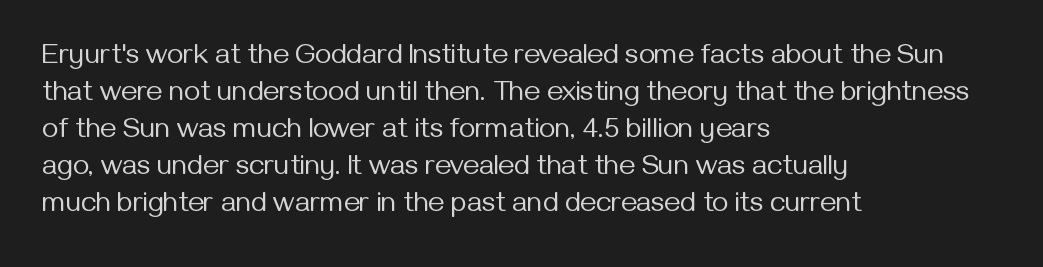
Underline: absent. Vertical spacing — default. Where is the straight margin? On the left. Nope, not italic — everything's standing straight. The strokes carry an ordinary text weight at most. This sample has the flowing, uneven cadence of proportional lettering.
